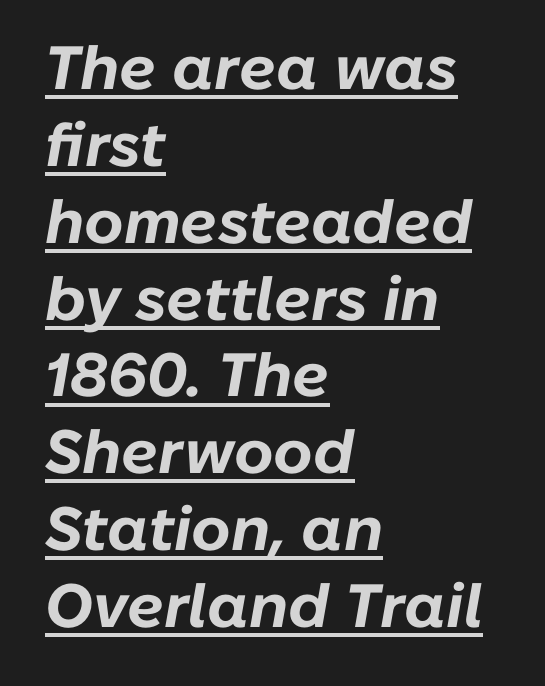
The image shows 61 px bold type, italic (leaning right); set left-aligned, normal line spacing (1.26x), normal letter spacing, underlined; low stroke contrast and a medium x-height.
